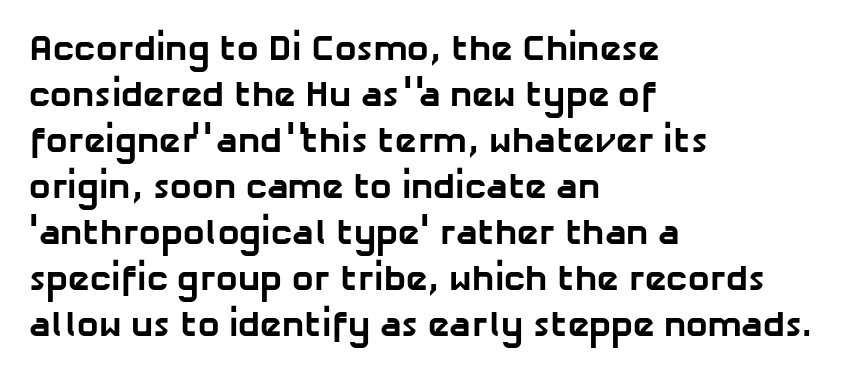
Vertically, the passage feels balanced, rows spaced as you'd expect. Glance below the letters and you will spot only blank space. Looks like regular typesetting: each glyph gets only the width it needs. In terms of letterform style, serifs are entirely absent. The tracking reads as untouched default to a designer's eye. Compared with an ordinary text face, these strokes are far heavier — a full bold.
